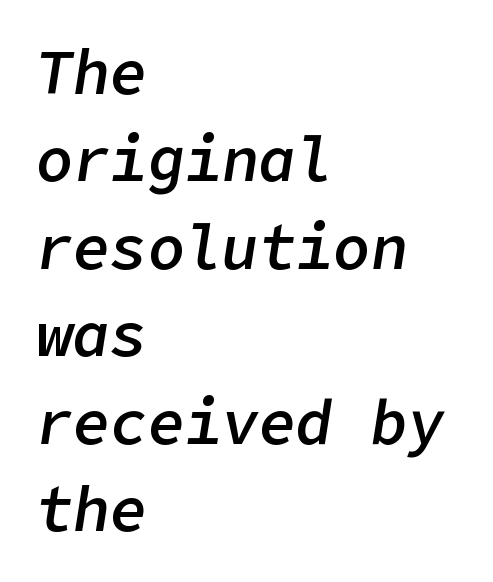
Looking at the ascenders, they clearly lean. The space beneath each line is pristine and unruled. These lines are set flush left with a ragged right edge. Leading: standard.
